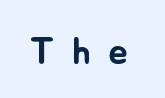
{"italic": "no", "width": "normal", "stroke_contrast": "low", "x_height": "small", "monospaced": "no", "underline": "no", "letter_spacing": "wide", "letter_spacing_em": 0.45, "glyph_px": 39}
